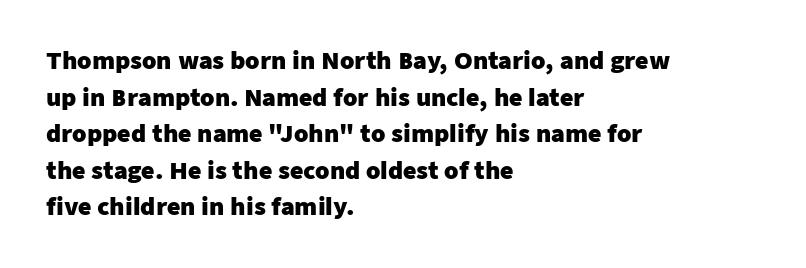
Visually the block forms a straight wall on the left and a jagged coastline on the right. The letters are bold, with thick, heavy strokes. The gap between lines stays unmarked. This sample keeps an unexceptional amount of space between lines. The horizontal fit of the characters is conventional and even. Vertical strokes here are truly vertical.
